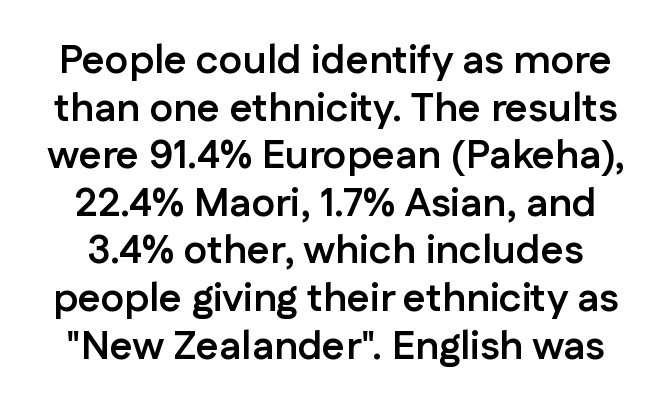
{"serif": "no", "italic": "no", "bold": "yes", "weight": "semibold", "width": "normal", "stroke_contrast": "low", "x_height": "medium", "monospaced": "no", "underline": "no", "line_spacing_ratio": 1.19, "letter_spacing": "normal", "letter_spacing_em": 0.0, "glyph_px": 40}
